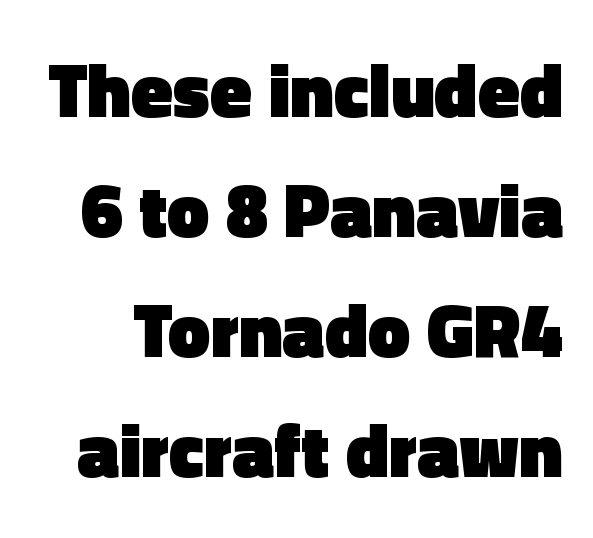
A bare baseline throughout the passage. Vertically, the passage feels balanced, rows spaced as you'd expect. The face used here is proportionally spaced, like ordinary book or web type. This is sans-serif lettering, the kind often seen on screens and signage. In terms of weight, the rendering is a true, heavy bold. Nobody touched the tracking dial on this one.
